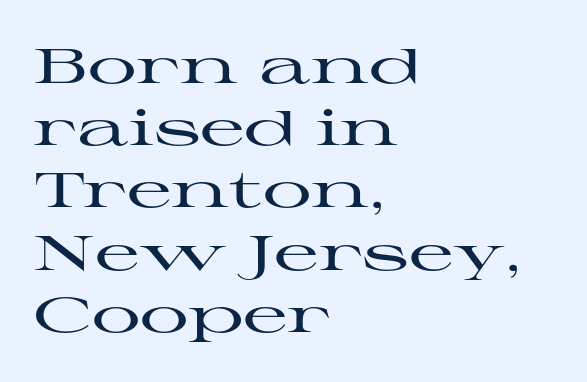
The typeface chosen for these lines features serifs. Compared with typical body copy, the letter spacing here is the same. Alignment: flush left. Descender tails drop into unmarked territory. Upright lettering throughout.
